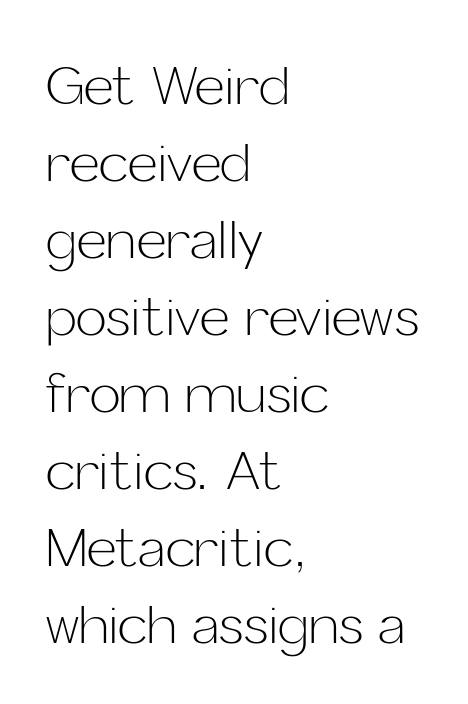
Q: Is the text bold? A: No.
Q: Is the text italic (slanted)? A: No, it is upright.
Q: Is the typeface a serif or a sans-serif typeface? A: Sans-serif.
Q: Is the text underlined? A: No.
Q: How is the paragraph aligned? A: Left-aligned.
Q: Is the spacing between letters normal or unusually wide? A: Normal.
Q: Is the spacing between lines tight, normal or loose? A: Normal.
Q: Width (condensed, normal, or wide)? A: Normal.
Q: Stroke contrast? A: Low.
Q: x-height? A: Medium.
Q: Monospaced? A: No.
